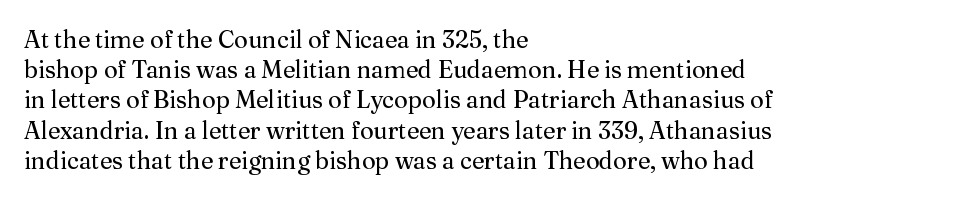
Q: Is the text bold? A: No.
Q: Is the text italic (slanted)? A: No, it is upright.
Q: Is the text underlined? A: No.
Q: How is the paragraph aligned? A: Left-aligned.
Q: Is the spacing between letters normal or unusually wide? A: Normal.
Q: Is the spacing between lines tight, normal or loose? A: Normal.
